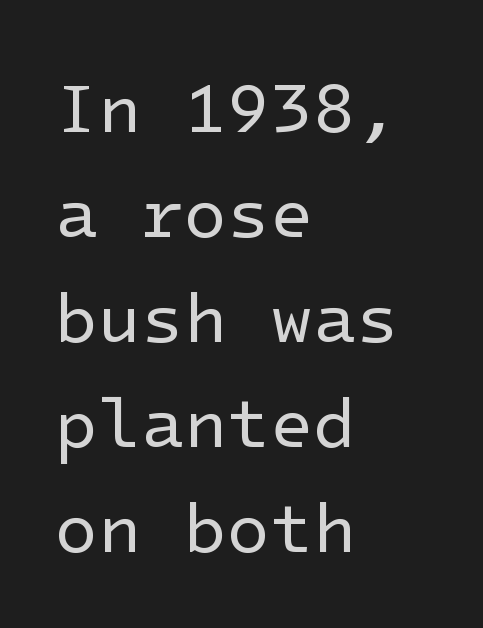
Evenly set lines give the paragraph a standard silhouette. The weight would be labelled regular, book, light, or lighter still. The baseline area is clear. If you drew a line through each stem, it would be perfectly vertical. Short and long lines alike share a common starting point at left. The letters carry no serifs — their stems end cleanly without finishing strokes.
